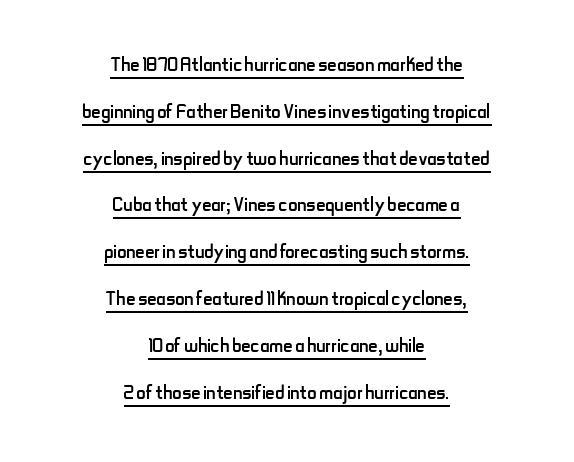
Q: Is the text bold? A: No.
Q: Is the text italic (slanted)? A: No, it is upright.
Q: Is the text underlined? A: Yes.
Q: How is the paragraph aligned? A: Centered.
Q: Is the spacing between letters normal or unusually wide? A: Normal.
